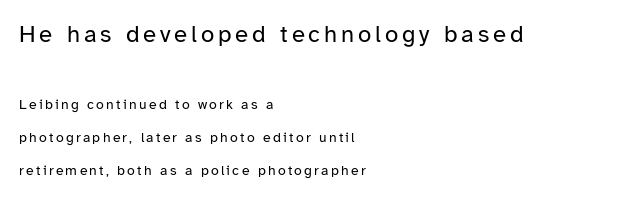
{"italic": "no", "bold": "no", "underline": "no", "align": "left", "line_spacing": "loose", "line_spacing_ratio": 2.37, "larger_block": "first", "size_ratio": 1.71, "glyph_px": 24}
